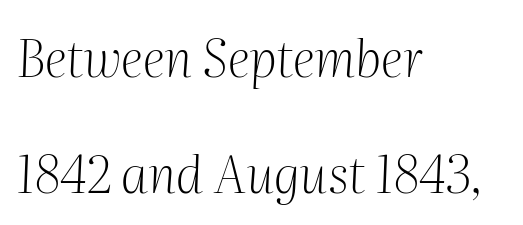
This sample has the flowing, uneven cadence of proportional lettering. Is this a heavy cut? Hardly; it is regular or lighter. This rendering uses left alignment, leaving the right contour irregular. Examine the stroke ends and you'll spot serifs. A great deal of white space separates one row of letters from the next. Quick note: underline off.
